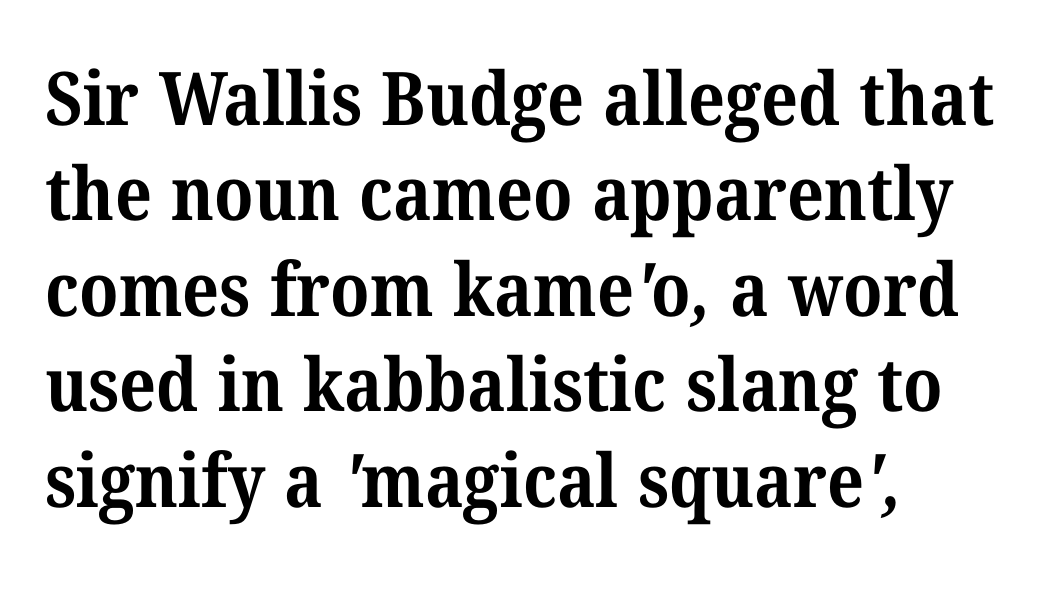
{"serif": "yes", "bold": "yes", "weight": "bold", "width": "normal", "stroke_contrast": "medium", "x_height": "medium", "monospaced": "no", "underline": "no", "align": "left", "line_spacing": "normal", "line_spacing_ratio": 1.29, "letter_spacing": "normal", "letter_spacing_em": 0.0, "glyph_px": 74}
